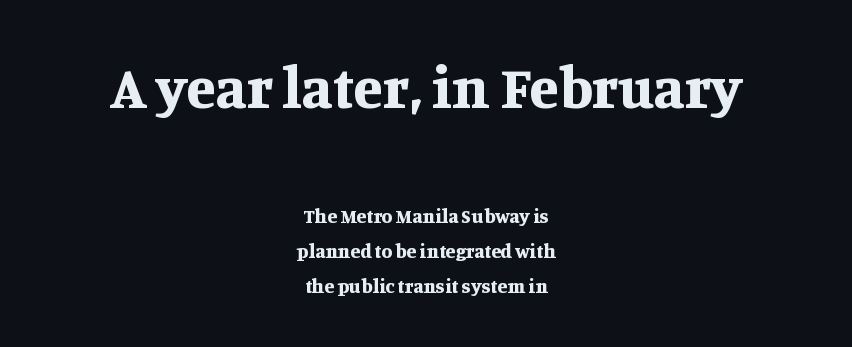
The rendering uses natural spacing where letterforms have individual widths. The characters look thick and weighty, a clear bold. This is serif lettering, the kind often seen in printed books. Short note: letters normally spaced. Designer's note — italics off, roman on. Lines of text with bare space underneath.
